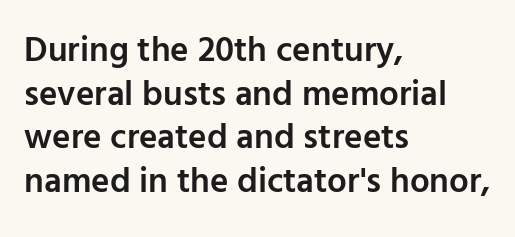
Type style note: lacks serifs. Notice how the passage keeps a crisp vertical edge on the left only. The gap between lines stays unmarked. Every letter is mildly thick-stroked: semibold rather than bold.
